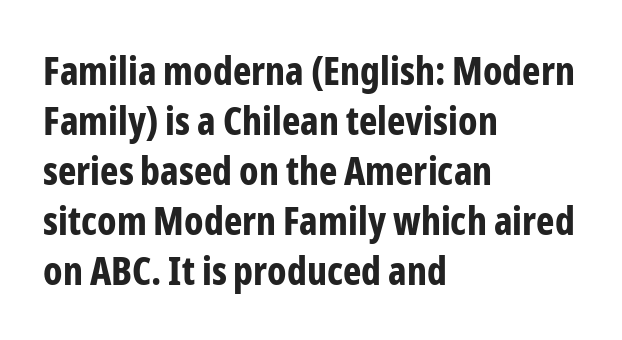
As a designer I'd log this as weight 700, bold. The horizontal fit of the characters is conventional and even. This sample keeps an unexceptional amount of space between lines. Type style note: lacks serifs. A roman cut, with each character standing at attention.
